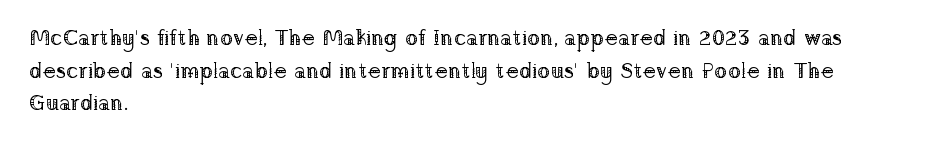
The image shows 22 px text type, upright; set left-aligned, normal line spacing (1.48x), normal letter spacing, not underlined.
